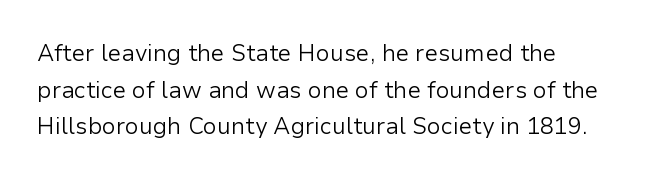
{"italic": "no", "bold": "no", "underline": "no", "align": "left", "line_spacing": "normal", "line_spacing_ratio": 1.59, "letter_spacing": "normal", "letter_spacing_em": 0.0, "glyph_px": 23}
